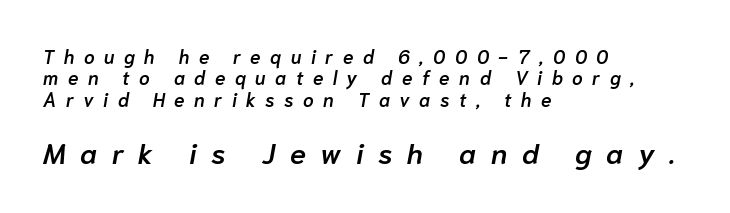
Block two is the big one; block one sits smaller above it. The area under the type is left untouched. A typesetter would call this proportional, since set widths differ per character. Bold? Not quite — semibold, heavier than regular but stopping short. Quick note: italic.
